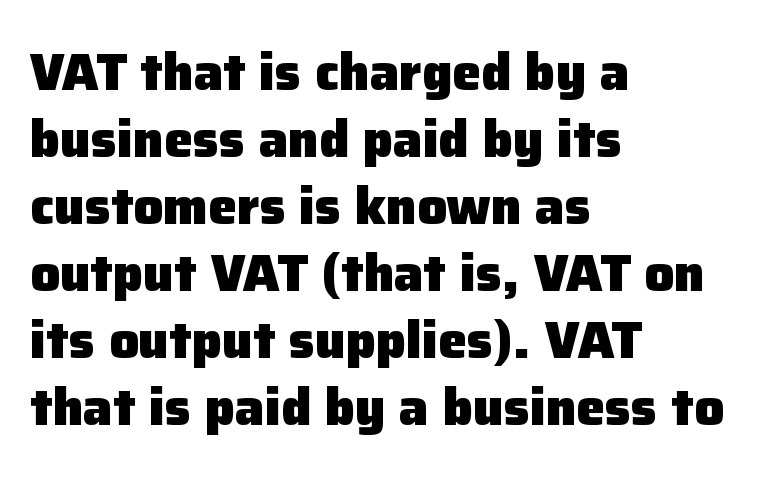
{"serif": "no", "italic": "no", "bold": "yes", "weight": "heavy", "width": "normal", "stroke_contrast": "low", "x_height": "medium", "monospaced": "no", "underline": "no", "align": "left", "line_spacing": "normal", "line_spacing_ratio": 1.29, "letter_spacing": "normal", "letter_spacing_em": 0.0, "glyph_px": 52}
